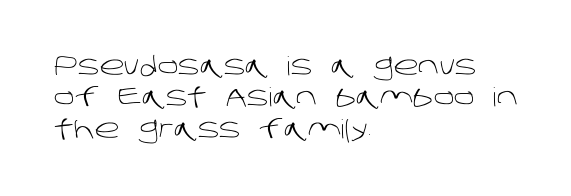
The image shows 26 px text type; set left-aligned, line spacing 1.21x, normal letter spacing, not underlined.
